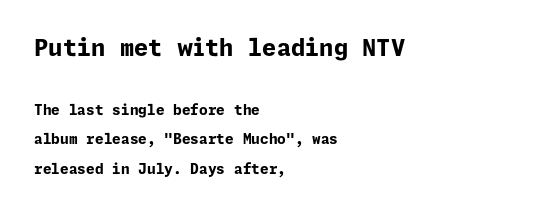
Q: Is the text bold? A: Yes.
Q: Is the text italic (slanted)? A: No, it is upright.
Q: Is the text underlined? A: No.
Q: How is the paragraph aligned? A: Left-aligned.
Q: Is the spacing between letters normal or unusually wide? A: Normal.
Q: Is the spacing between lines tight, normal or loose? A: Loose.
Q: Which block of text is set in a larger size, the first (top) or the second (bottom)? A: The first (top) one.
